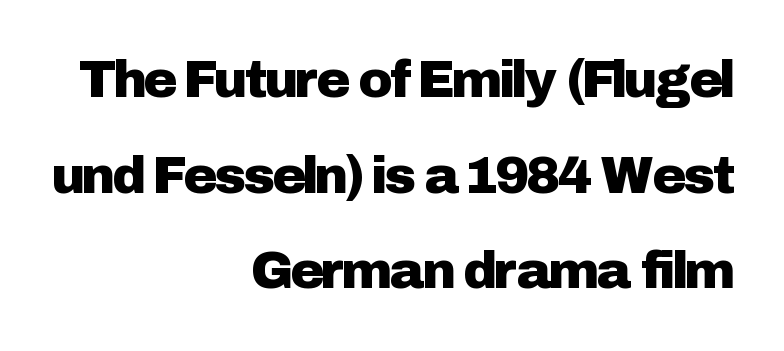
This sample is right-justified, so line beginnings fall wherever the words allow. Vertical strokes here are truly vertical. Observe the absence of serifs on each vertical stroke in this sample. Underline: absent. Do the characters align in a grid? No, the font is proportional.
